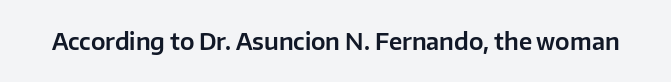
Q: Is the text italic (slanted)? A: No, it is upright.
Q: Is the text underlined? A: No.
Q: Is the spacing between letters normal or unusually wide? A: Normal.
